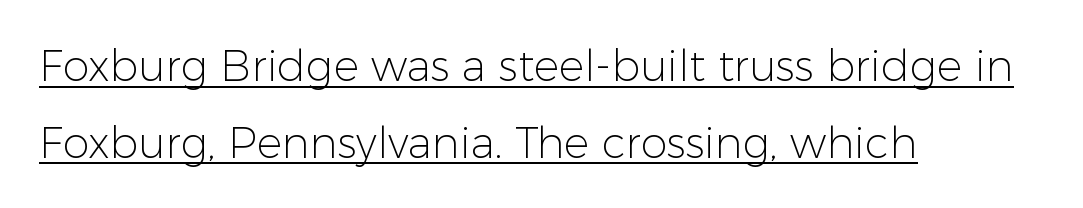
The image shows 43 px light sans-serif type, upright; set left-aligned, line spacing 1.79x, normal letter spacing, underlined; low stroke contrast and a medium x-height.
